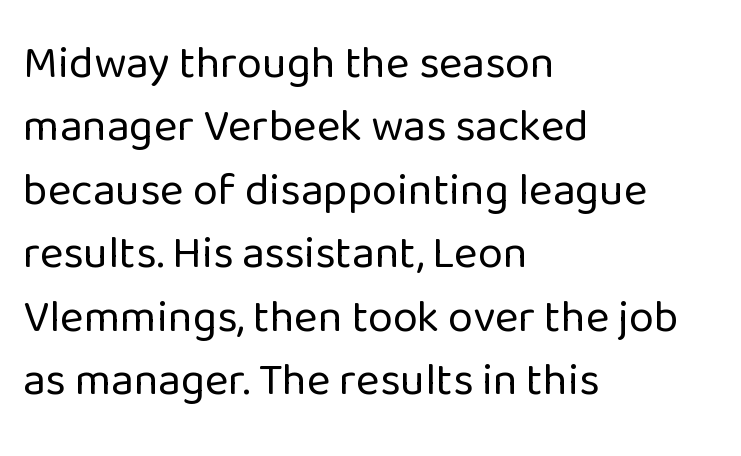
Whoever set this chose a conventional vertical rhythm. Underline: absent. No italicization has been applied; the sample stays upright. A light-to-regular cut is what we see here. Serifs: no, the terminals of the letterforms are clean.
